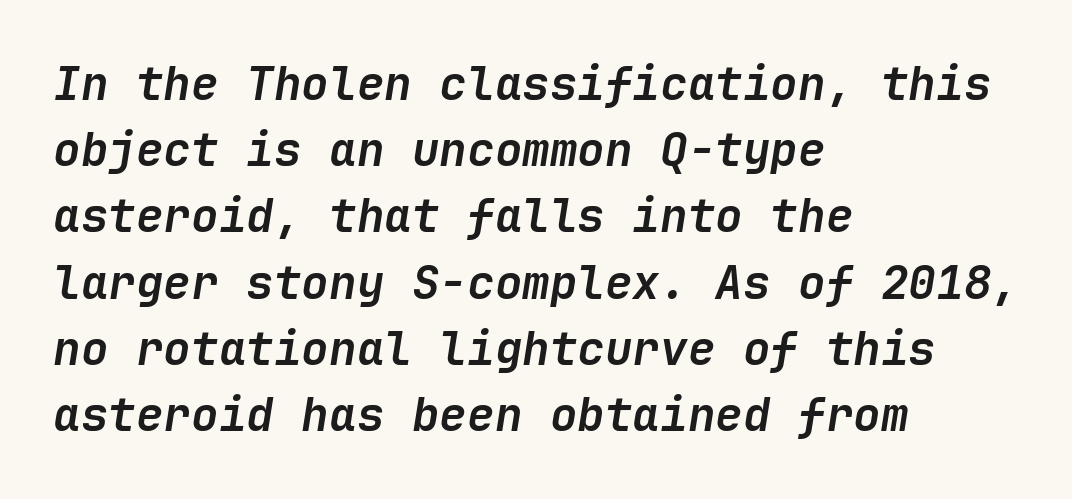
The image shows 46 px semibold type, italic (leaning right); set left-aligned, normal line spacing (1.44x), normal letter spacing, not underlined; low stroke contrast and a medium x-height.
